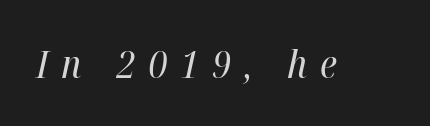
The image shows 39 px regular-weight, condensed type, italic (leaning right); set unusually wide letter spacing (+0.33 em), not underlined; high stroke contrast and a medium x-height.
